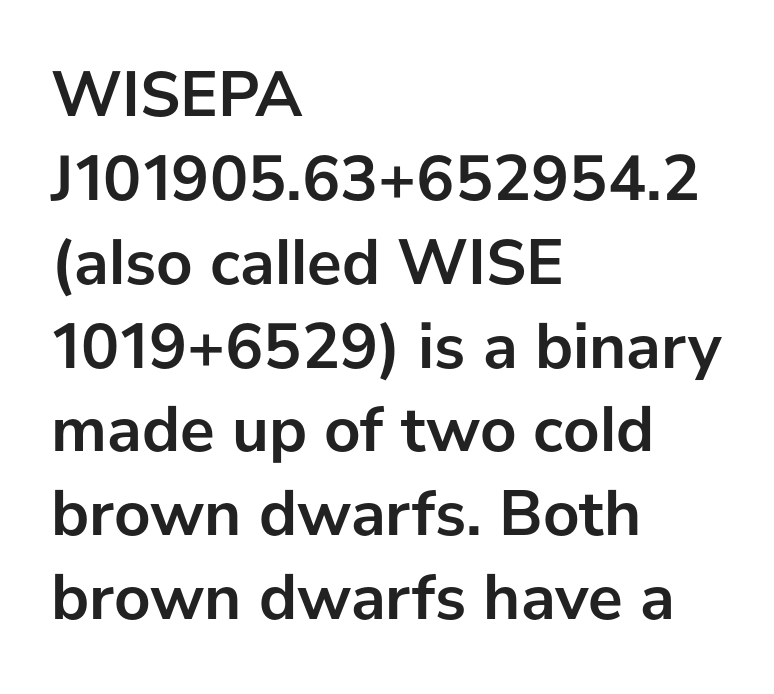
You can tell from the bare stems that sans-serif type was used. The passage shown is typed in a proportional face where columns would drift. Between one letter and the next there's only the usual sliver of space. Nobody drew a line under any word here. A dark, heavy texture on the line: the type is bold.
